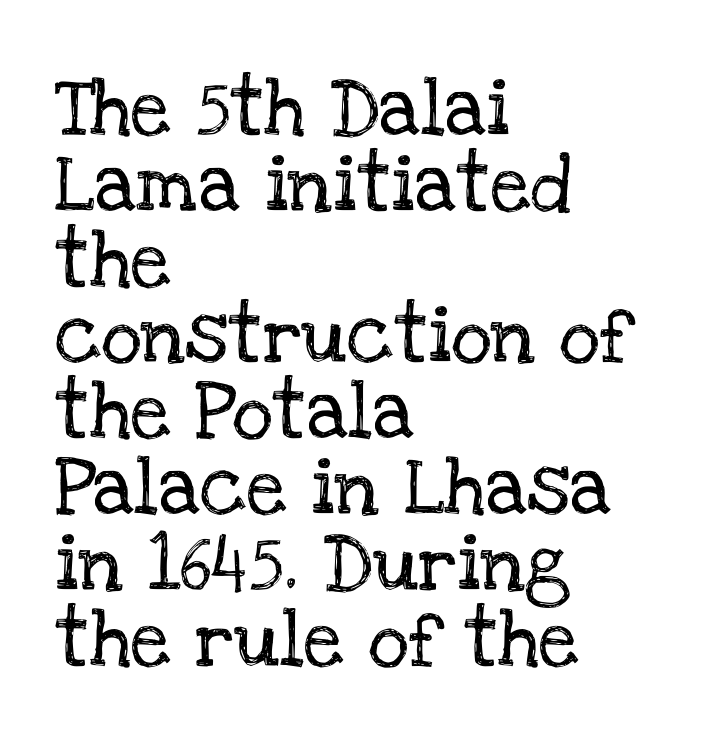
Decoration check: the copy has no underline. The rendering uses natural spacing where letterforms have individual widths. Here the glyphs are tracked normally, forming tight word shapes. A serif font was chosen for this passage. Each line starts at the same left margin while the right side varies. The lettering holds an erect, upright posture throughout.
